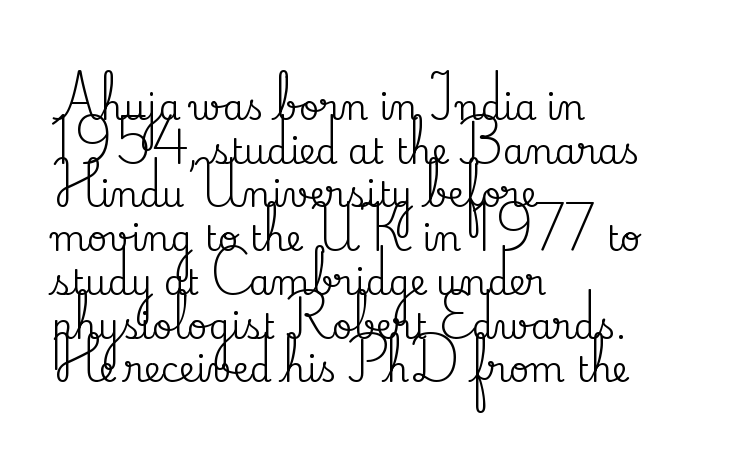
These lines are set flush left with a ragged right edge. The rendering uses natural spacing where letterforms have individual widths. Nobody drew a line under any word here. The gaps between neighbouring characters are ordinary and unremarkable.
